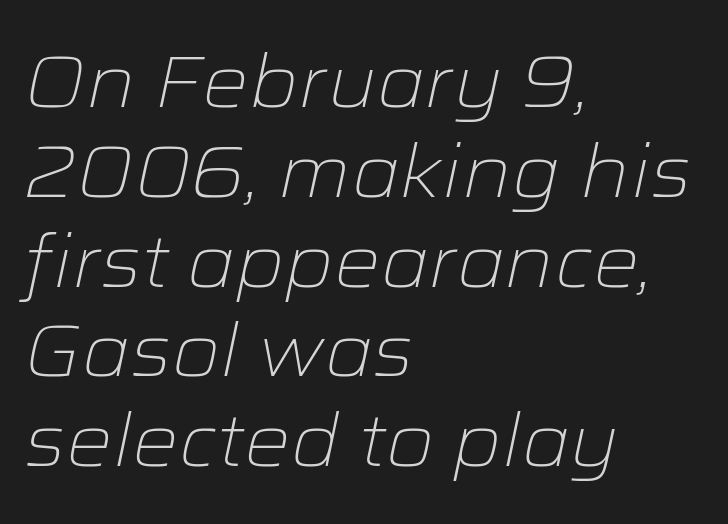
{"italic": "yes", "lean": "right", "slant_degrees": 12, "bold": "no", "weight": "light", "width": "wide", "stroke_contrast": "low", "x_height": "medium", "monospaced": "no", "underline": "no", "align": "left", "line_spacing_ratio": 1.23, "letter_spacing": "normal", "letter_spacing_em": 0.0, "glyph_px": 73}
